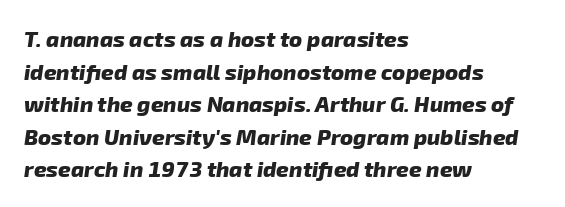
Q: Is the text bold? A: Yes.
Q: Is the text underlined? A: No.
Q: How is the paragraph aligned? A: Left-aligned.
Q: Is the spacing between letters normal or unusually wide? A: Normal.
Q: Is the spacing between lines tight, normal or loose? A: Normal.
